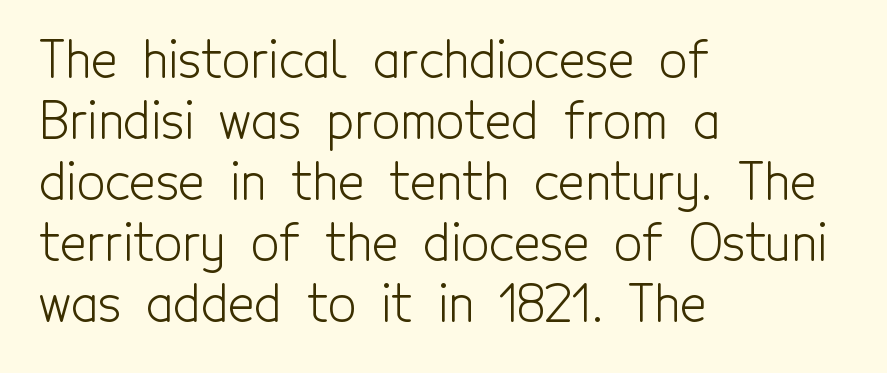
The image shows 50 px light, condensed sans-serif type, upright; set left-aligned, line spacing 1.22x, normal letter spacing, not underlined; a medium x-height.
